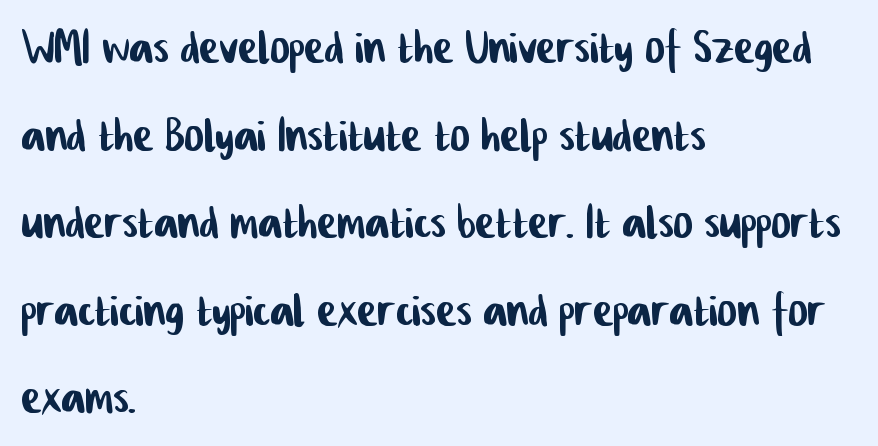
{"serif": "no", "width": "condensed", "stroke_contrast": "low", "x_height": "medium", "monospaced": "no", "underline": "no", "align": "left", "line_spacing": "normal", "line_spacing_ratio": 1.46, "letter_spacing": "normal", "letter_spacing_em": 0.0, "glyph_px": 60}
